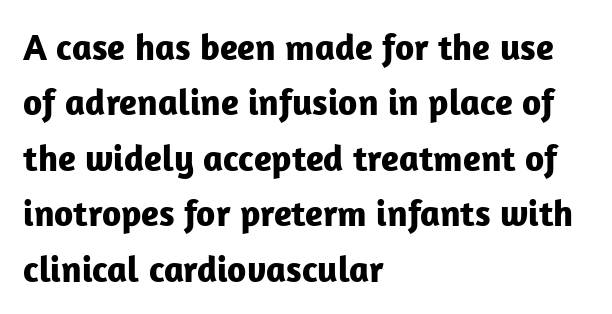
The image shows 37 px bold sans-serif type, upright; set left-aligned, normal line spacing (1.5x), normal letter spacing, not underlined; low stroke contrast and a medium x-height.
